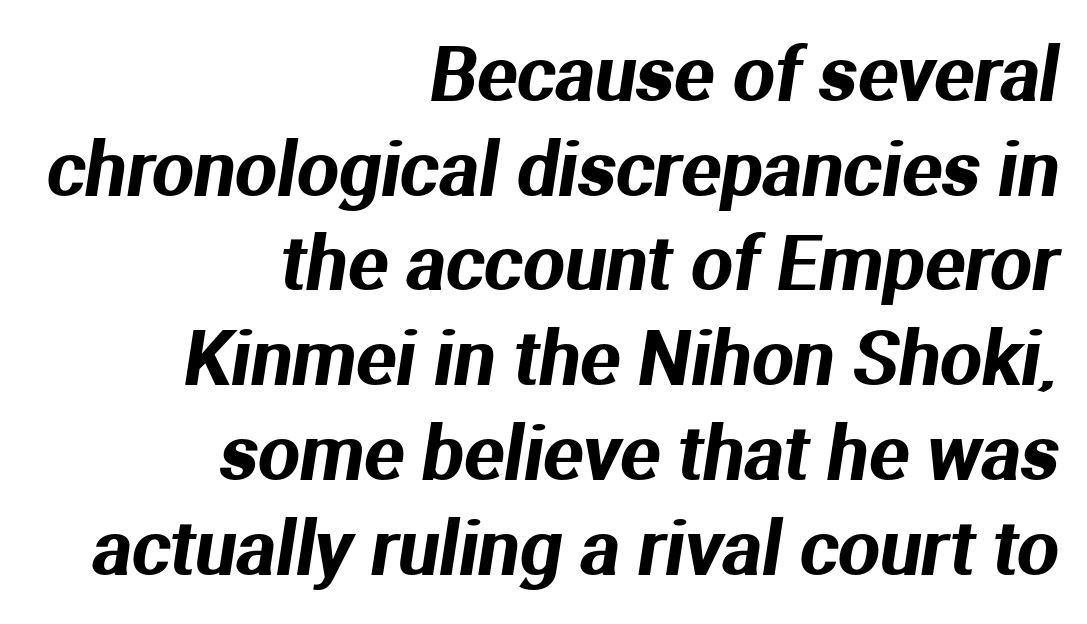
{"serif": "no", "width": "normal", "stroke_contrast": "medium", "x_height": "medium", "monospaced": "no", "underline": "no", "align": "right", "line_spacing": "normal", "line_spacing_ratio": 1.28, "letter_spacing": "normal", "letter_spacing_em": 0.0, "glyph_px": 74}
